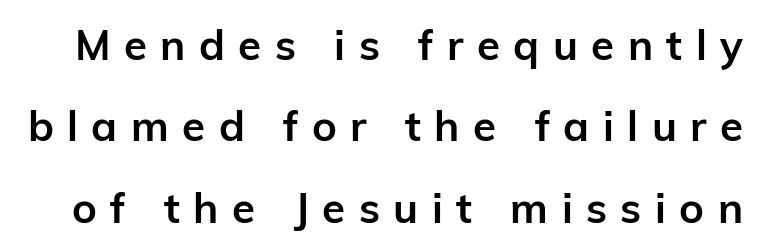
{"serif": "no", "italic": "no", "bold": "yes", "weight": "semibold", "width": "normal", "stroke_contrast": "low", "x_height": "medium", "monospaced": "no", "underline": "no", "line_spacing": "loose", "line_spacing_ratio": 1.94, "letter_spacing": "wide", "letter_spacing_em": 0.32, "glyph_px": 42}
